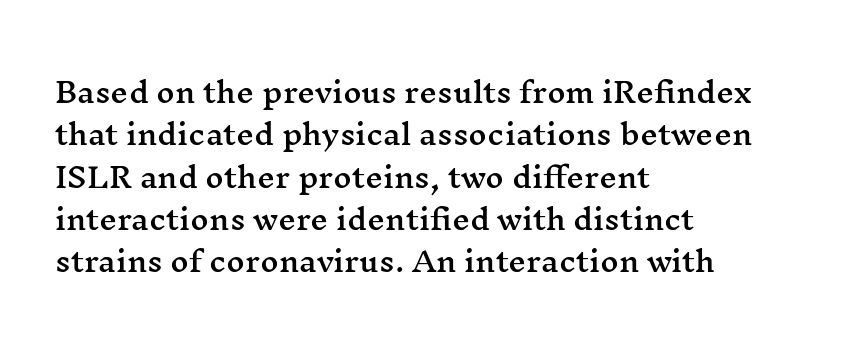
{"serif": "yes", "italic": "no", "width": "wide", "stroke_contrast": "medium", "x_height": "medium", "monospaced": "no", "underline": "no", "align": "left", "line_spacing": "normal", "line_spacing_ratio": 1.51, "letter_spacing": "normal", "letter_spacing_em": 0.0, "glyph_px": 28}
